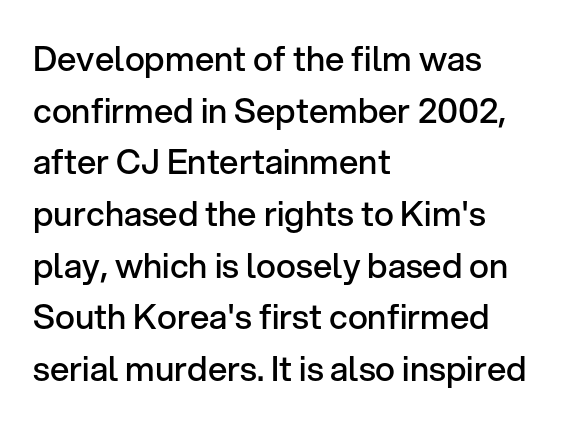
{"serif": "no", "italic": "no", "bold": "semi", "weight": "semibold", "width": "normal", "stroke_contrast": "low", "x_height": "medium", "monospaced": "no", "underline": "no", "align": "left", "line_spacing": "normal", "line_spacing_ratio": 1.52, "letter_spacing": "normal", "letter_spacing_em": 0.0, "glyph_px": 34}
